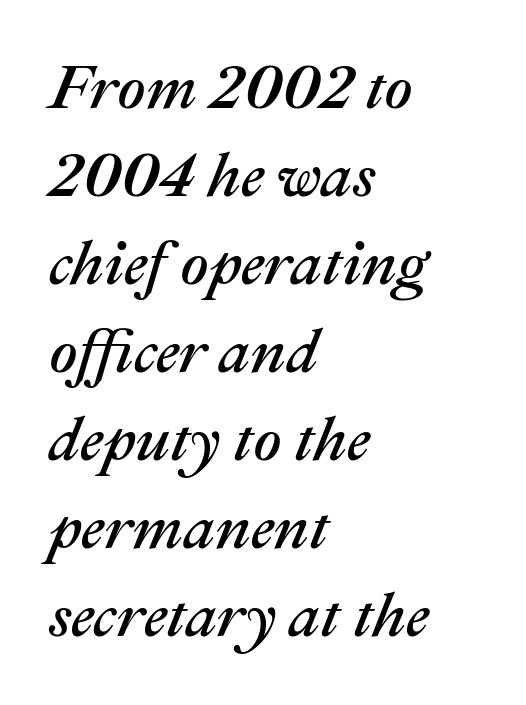
{"italic": "yes", "lean": "right", "slant_degrees": 22, "width": "normal", "stroke_contrast": "medium", "x_height": "medium", "monospaced": "no", "underline": "no", "align": "left", "line_spacing": "normal", "line_spacing_ratio": 1.42, "letter_spacing": "normal", "letter_spacing_em": 0.0, "glyph_px": 62}
